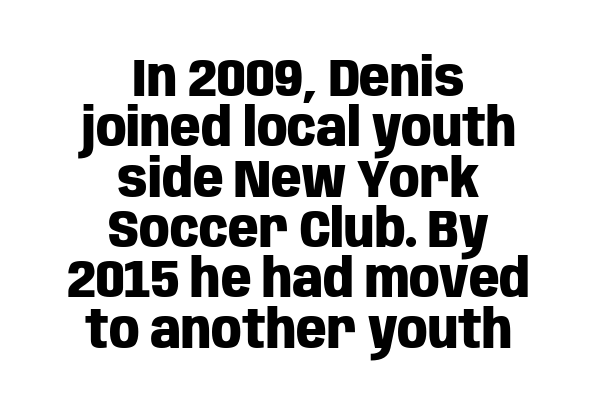
{"serif": "no", "italic": "no", "bold": "yes", "weight": "heavy", "width": "condensed", "stroke_contrast": "low", "x_height": "large", "monospaced": "no", "underline": "no", "align": "center", "line_spacing": "tight", "line_spacing_ratio": 0.95, "letter_spacing": "normal", "letter_spacing_em": 0.0, "glyph_px": 53}
